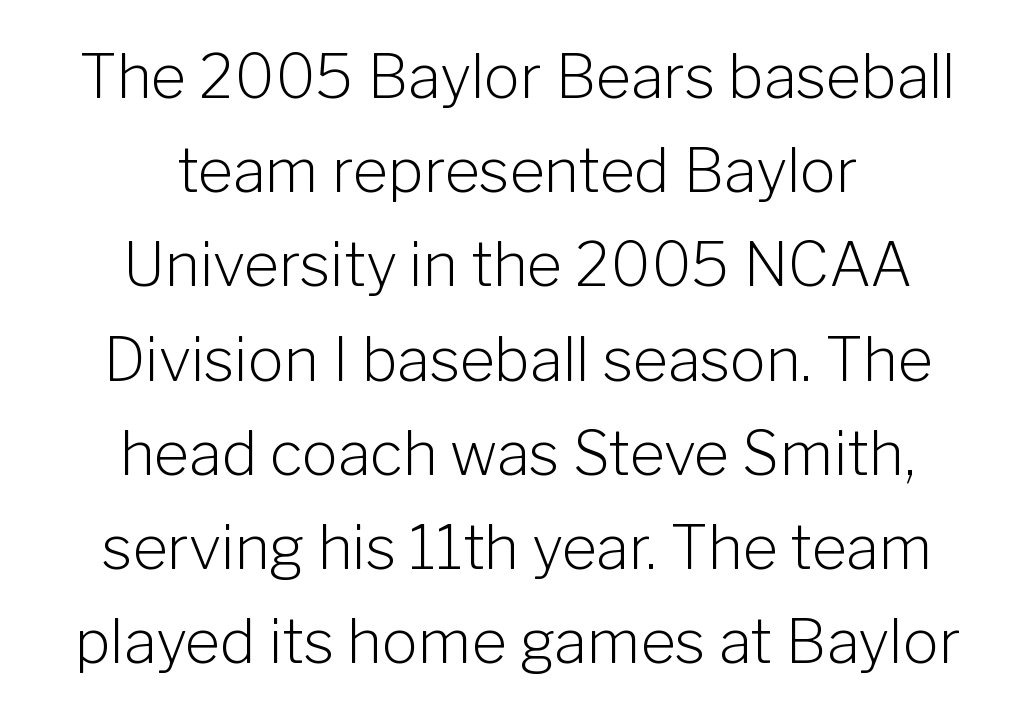
{"serif": "no", "italic": "no", "bold": "no", "weight": "light", "width": "normal", "stroke_contrast": "low", "x_height": "medium", "monospaced": "no", "underline": "no", "align": "center", "line_spacing": "normal", "line_spacing_ratio": 1.57, "letter_spacing": "normal", "letter_spacing_em": 0.0, "glyph_px": 60}
